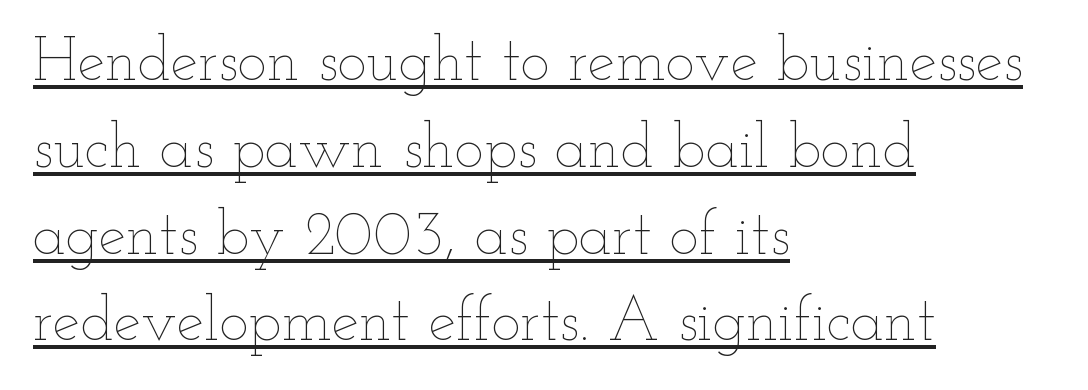
{"italic": "no", "bold": "no", "weight": "thin", "width": "wide", "stroke_contrast": "low", "x_height": "small", "monospaced": "no", "underline": "yes", "align": "left", "line_spacing": "normal", "line_spacing_ratio": 1.4, "letter_spacing": "normal", "letter_spacing_em": 0.0, "glyph_px": 62}
